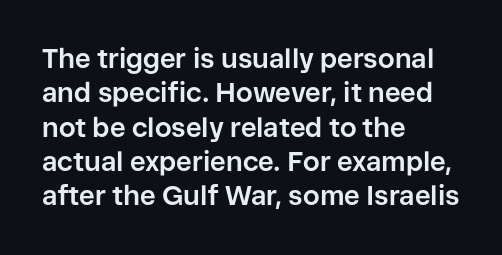
The image shows 27 px bold type, upright; set left-aligned, normal line spacing (1.27x), normal letter spacing, not underlined.
